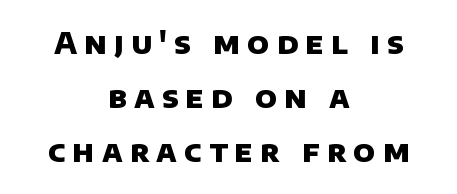
Here the designer chose a conventional face with non-uniform glyph widths. The passage shown is not underscored anywhere. Glyph-to-glyph distance is far greater than everyday printed text. The rendering shows plain stroke endings on the letterforms — a sans-serif design. Reading down the block, each line starts at a different indent, mirrored at its end.
